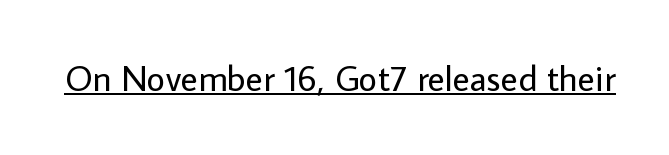
{"serif": "no", "italic": "no", "bold": "no", "weight": "regular", "width": "normal", "stroke_contrast": "low", "x_height": "medium", "monospaced": "no", "underline": "yes", "letter_spacing": "normal", "letter_spacing_em": 0.0, "glyph_px": 36}
